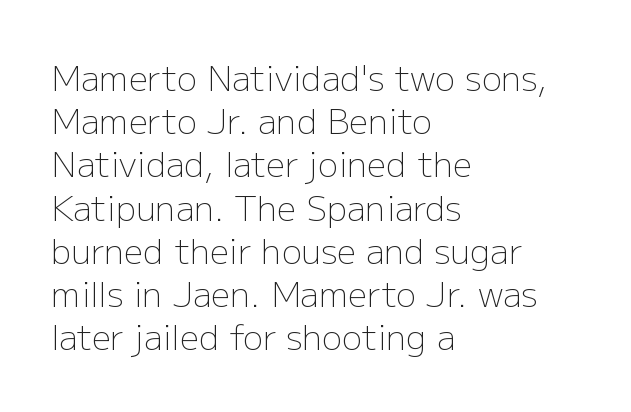
{"serif": "no", "italic": "no", "bold": "no", "weight": "light", "width": "normal", "stroke_contrast": "low", "x_height": "medium", "monospaced": "no", "underline": "no", "align": "left", "line_spacing": "normal", "line_spacing_ratio": 1.27, "letter_spacing": "normal", "letter_spacing_em": 0.0, "glyph_px": 34}
